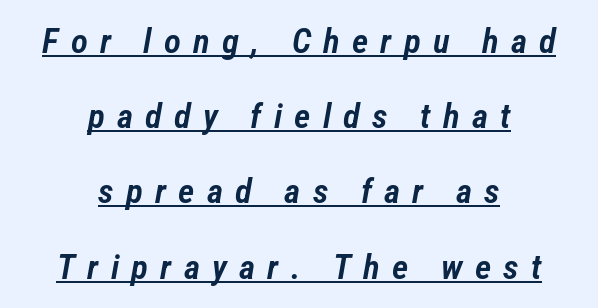
The letters advance in unequal steps, a hallmark of proportional type. Summary of weight: moderately heavy, a semibold. Rows of type keep a wide berth in the vertical direction. In terms of letterspacing, this is a distinctly airy, spread setting.
